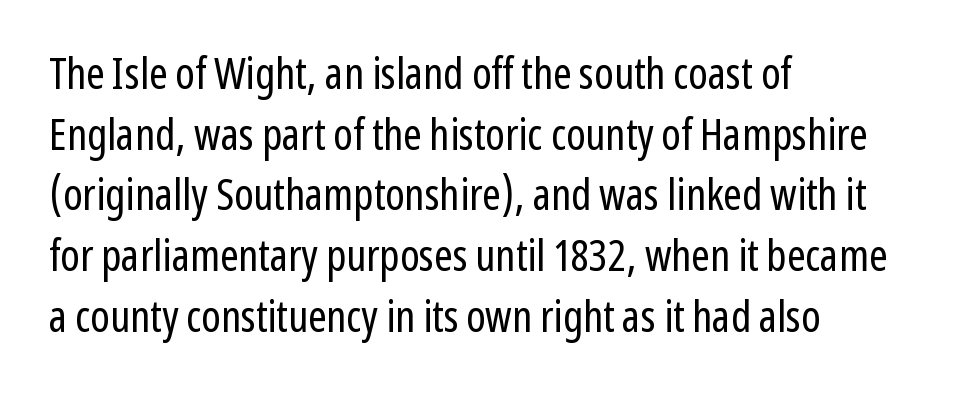
{"serif": "no", "italic": "no", "bold": "no", "weight": "regular", "width": "condensed", "stroke_contrast": "low", "x_height": "medium", "monospaced": "no", "underline": "no", "align": "left", "line_spacing": "normal", "line_spacing_ratio": 1.38, "letter_spacing": "normal", "letter_spacing_em": 0.0, "glyph_px": 44}
